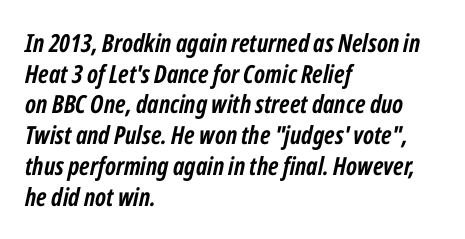
Q: Is the text bold? A: Yes.
Q: Is the text italic (slanted)? A: Yes, it leans right by about 12 degrees.
Q: Is the text underlined? A: No.
Q: How is the paragraph aligned? A: Left-aligned.
Q: Is the spacing between letters normal or unusually wide? A: Normal.
